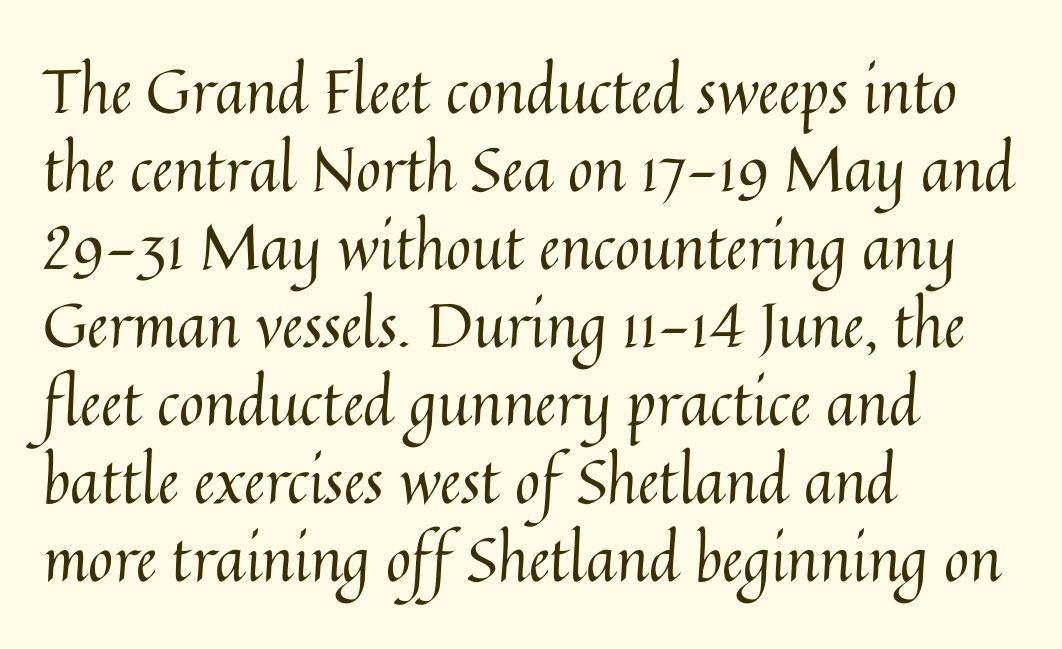
Q: Is the text bold? A: No.
Q: Is the text italic (slanted)? A: Yes.
Q: Is the text underlined? A: No.
Q: How is the paragraph aligned? A: Left-aligned.
Q: Is the spacing between letters normal or unusually wide? A: Normal.
Q: Is the spacing between lines tight, normal or loose? A: Normal.
Q: Width (condensed, normal, or wide)? A: Normal.
Q: Stroke contrast? A: Medium.
Q: x-height? A: Medium.
Q: Monospaced? A: No.
